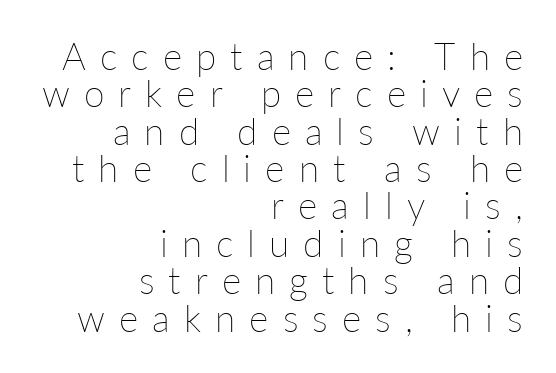
Q: Is the text bold? A: No.
Q: Is the text italic (slanted)? A: No, it is upright.
Q: Is the text underlined? A: No.
Q: How is the paragraph aligned? A: Right-aligned.
Q: Is the spacing between letters normal or unusually wide? A: Unusually wide.
Q: Is the spacing between lines tight, normal or loose? A: Tight.
Q: Width (condensed, normal, or wide)? A: Normal.
Q: Stroke contrast? A: Low.
Q: x-height? A: Medium.
Q: Monospaced? A: No.
